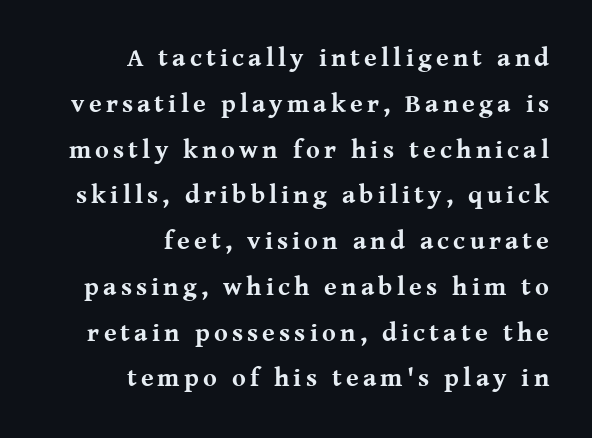
The rendering uses a bold face; every stroke is thick and dark. Only glyphs here, with clear space below each row. This is the regular roman posture of the typeface. Horizontally, the lines are justified to the trailing edge only.
